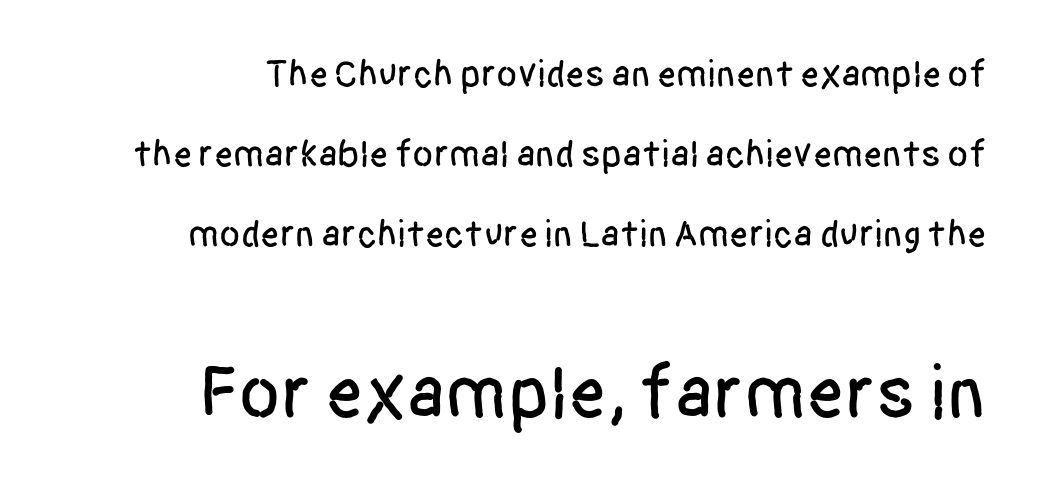
The image shows 76 px condensed sans-serif type, upright; set right-aligned, loose line spacing (2.11x), normal letter spacing, not underlined; the second (bottom) block is 2.0x larger; low stroke contrast and a large x-height.
